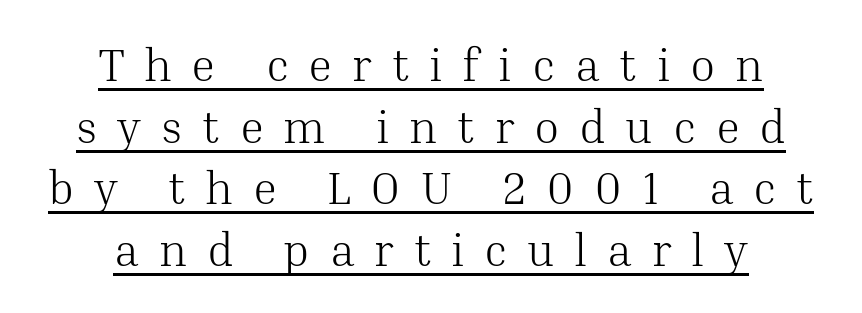
Is there much room between lines? A standard amount, neither cramped nor airy. Is there any slant? The stems are plumb. Neither beginnings nor endings align; midpoints do. A baseline rule has been typeset under these characters. The strokes are not fattened; the text isn't bold. Think of a printed novel: that variable character pitch is what you see here.
